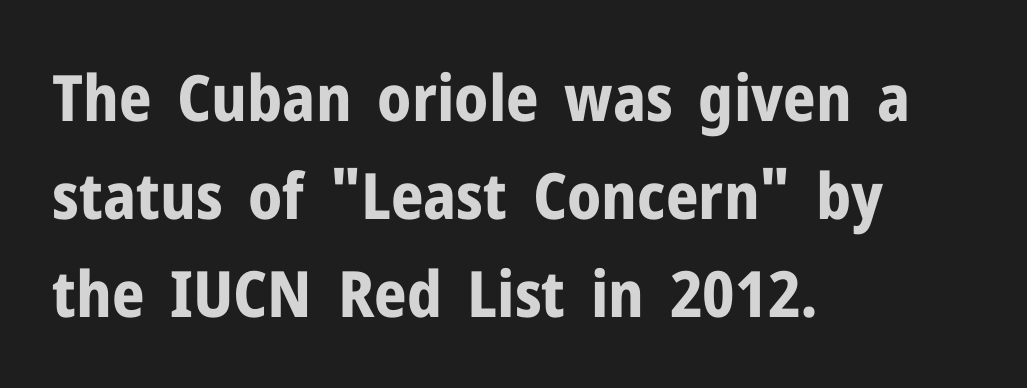
The designer went with a sans here, leaving each stem footless. Think of a printed novel: that variable character pitch is what you see here. Descender tails drop into unmarked territory. The paragraph shown leans on its left margin.
